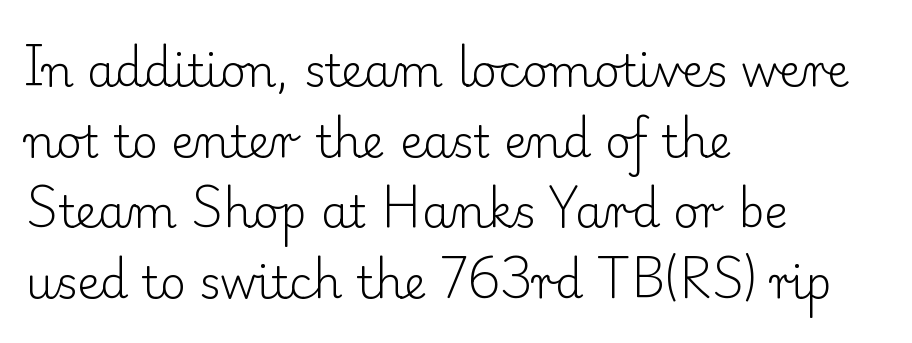
The image shows 45 px light type, upright; set left-aligned, normal line spacing (1.57x), normal letter spacing, not underlined; low stroke contrast and a small x-height.
